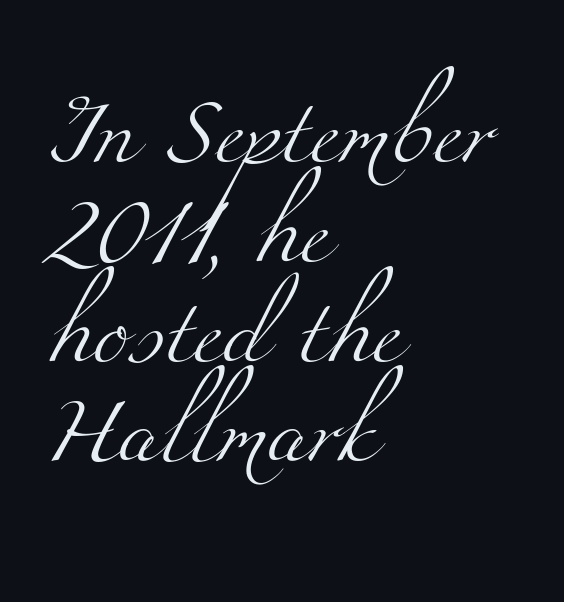
The face used here is rendered with its standard letterfit. Is this a fixed-width face? No — the glyphs have proportional, varying widths. Teacher's note: observe the even left margin — that is flush-left alignment. What's the leading like? Ordinary, nothing unusual.
